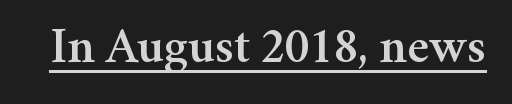
Q: Is the text italic (slanted)? A: No, it is upright.
Q: Is the typeface a serif or a sans-serif typeface? A: Serif.
Q: Is the text underlined? A: Yes.
Q: Is the spacing between letters normal or unusually wide? A: Normal.
Q: Width (condensed, normal, or wide)? A: Normal.
Q: Stroke contrast? A: Medium.
Q: x-height? A: Medium.
Q: Monospaced? A: No.
